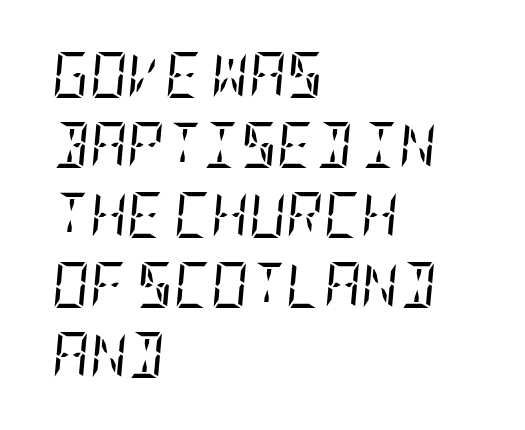
The image shows 46 px regular-weight, condensed serif type, italic (leaning right); set left-aligned, normal line spacing (1.52x), normal letter spacing, not underlined; low stroke contrast and a large x-height.
